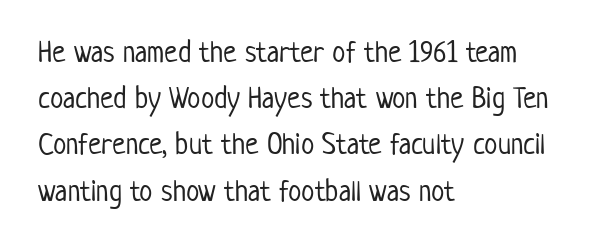
Is this a fixed-width face? No — the glyphs have proportional, varying widths. Observe the absence of serifs on each vertical stroke in this sample. The text block is weighted toward the left margin, trailing off unevenly rightward. No extra ink here — the face is not bold. Students, note that the glyphs here touch the page at normal intervals. The typography opts for an upright posture over an oblique one.
